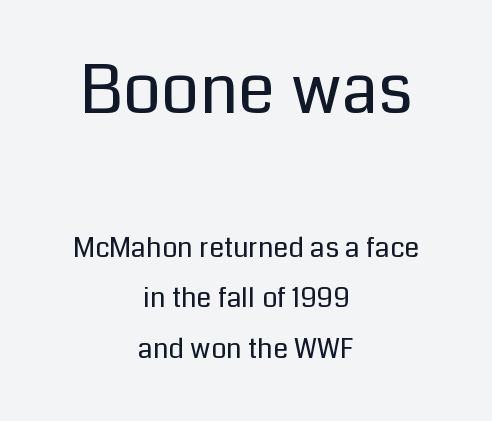
The image shows 67 px regular-weight sans-serif type, upright; set centered, line spacing 1.87x, normal letter spacing, not underlined; the first (top) block is 2.48x larger; low stroke contrast and a medium x-height.
